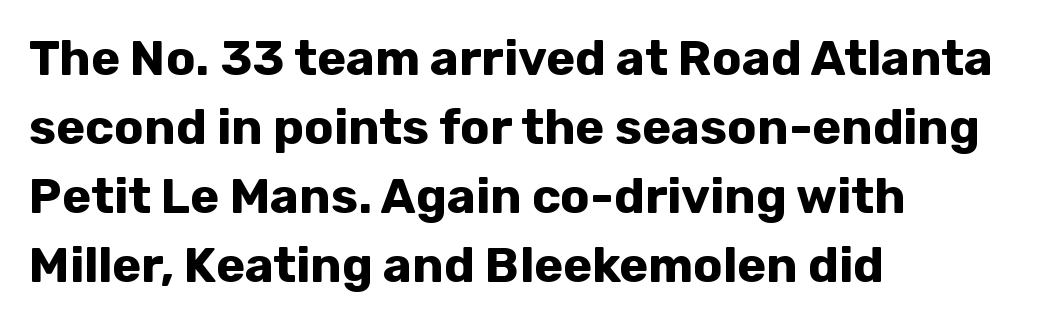
Summary of weight: heavy, a full bold. The block of text has a typical density, with ordinary space between rows. The setting favours the left margin, as ordinary paragraphs usually do. Caption: standard tracking, unaltered. The letters stand upright; this is a roman face. The passage shown is not underscored anywhere.
